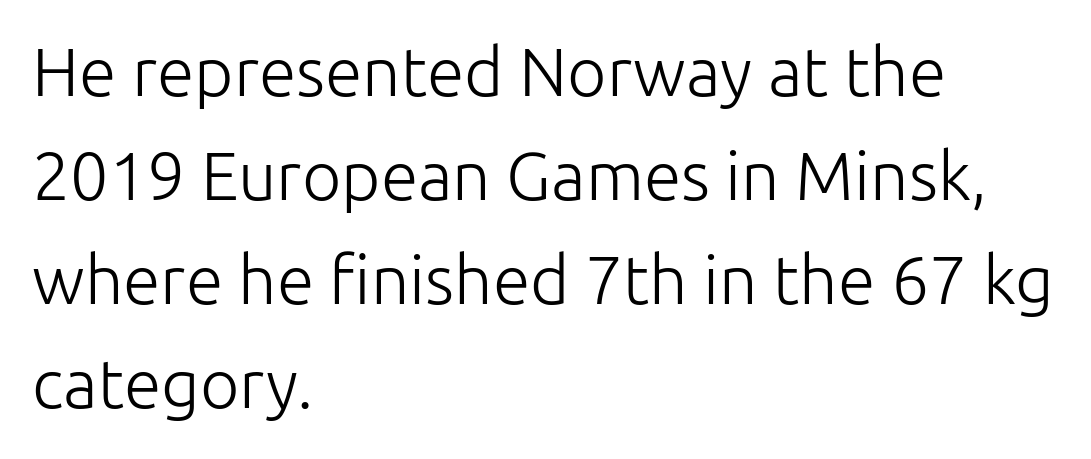
The image shows 68 px light sans-serif type, upright; set left-aligned, normal line spacing (1.53x), normal letter spacing, not underlined; low stroke contrast and a medium x-height.
